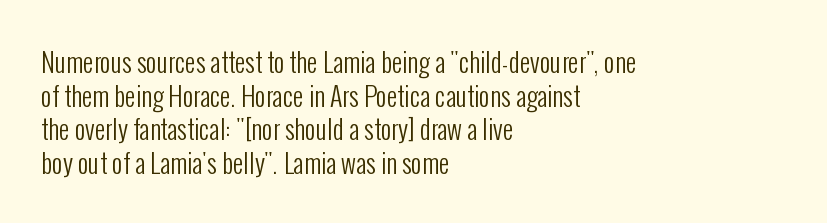
Q: Is the text bold? A: No.
Q: Is the text italic (slanted)? A: No, it is upright.
Q: Is the text underlined? A: No.
Q: How is the paragraph aligned? A: Left-aligned.
Q: Is the spacing between letters normal or unusually wide? A: Normal.
Q: Is the spacing between lines tight, normal or loose? A: Normal.
